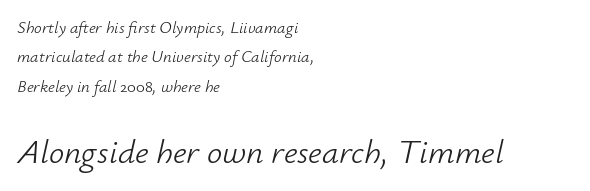
{"italic": "yes", "lean": "right", "slant_degrees": 12, "bold": "no", "weight": "light", "width": "normal", "stroke_contrast": "low", "x_height": "small", "monospaced": "no", "underline": "no", "align": "left", "line_spacing_ratio": 1.73, "letter_spacing": "normal", "letter_spacing_em": 0.0, "larger_block": "second", "size_ratio": 2.0, "glyph_px": 34}
